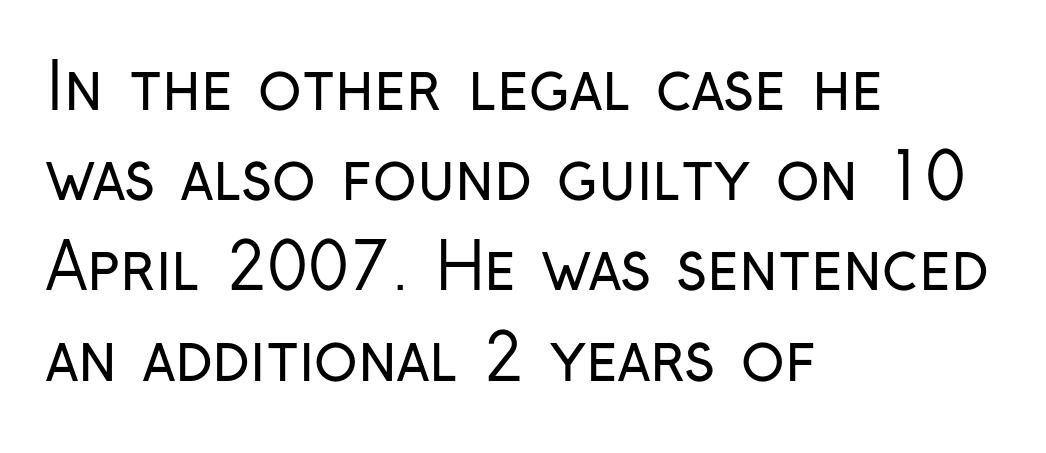
A normal amount of white space separates one row of letters from the next. Posture: straight, roman, zero tilt. This rendering features lettering with no underline. The rendering uses natural spacing where letterforms have individual widths.
